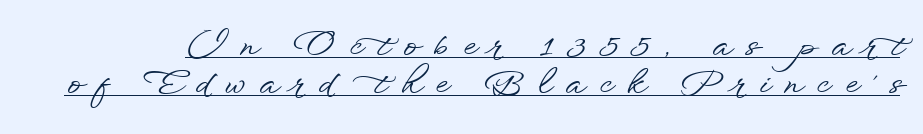
{"serif": "no", "width": "wide", "stroke_contrast": "low", "x_height": "small", "monospaced": "no", "underline": "yes", "line_spacing_ratio": 1.16, "letter_spacing": "wide", "letter_spacing_em": 0.43, "glyph_px": 33}
